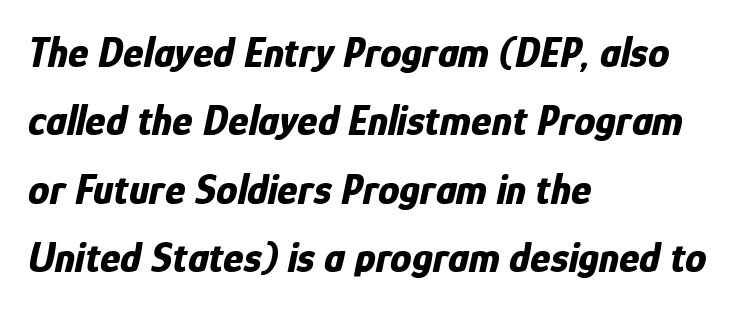
{"italic": "yes", "lean": "right", "slant_degrees": 12, "bold": "yes", "weight": "bold", "width": "condensed", "stroke_contrast": "low", "x_height": "medium", "monospaced": "no", "underline": "no", "align": "left", "line_spacing": "normal", "line_spacing_ratio": 1.59, "letter_spacing": "normal", "letter_spacing_em": 0.0, "glyph_px": 43}
